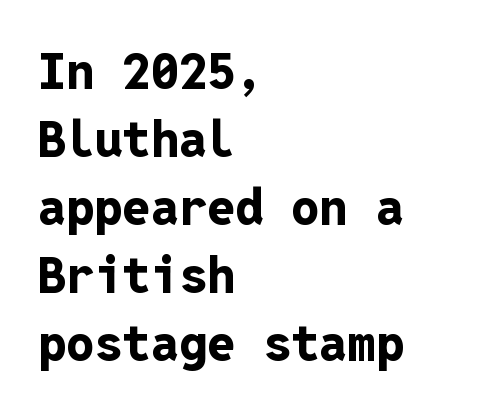
Q: Is the text bold? A: Yes.
Q: Is the text italic (slanted)? A: No, it is upright.
Q: Is the typeface a serif or a sans-serif typeface? A: Sans-serif.
Q: Is the text underlined? A: No.
Q: How is the paragraph aligned? A: Left-aligned.
Q: Is the spacing between letters normal or unusually wide? A: Normal.
Q: Is the spacing between lines tight, normal or loose? A: Normal.
Q: Width (condensed, normal, or wide)? A: Normal.
Q: Stroke contrast? A: Low.
Q: x-height? A: Medium.
Q: Monospaced? A: Yes.
